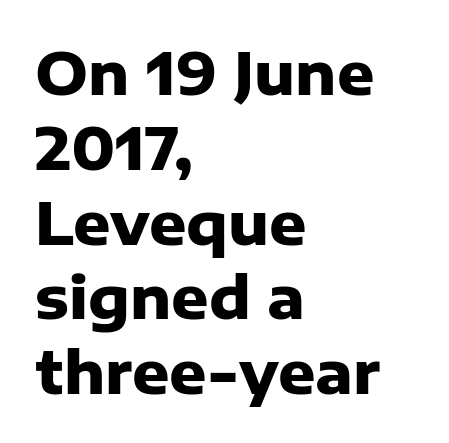
Vertical strokes here are truly vertical. Compared with a centered layout, this one pins lines to the left instead. Compared with typical body copy, the letter spacing here is the same. One glance says typical: line gaps are just what's usual. Each row of text sits above clean, open space.
